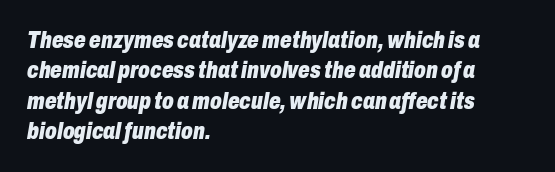
{"italic": "yes", "lean": "right", "slant_degrees": 10, "bold": "yes", "underline": "no", "align": "left", "line_spacing": "normal", "line_spacing_ratio": 1.32, "letter_spacing": "normal", "letter_spacing_em": 0.0, "glyph_px": 23}
